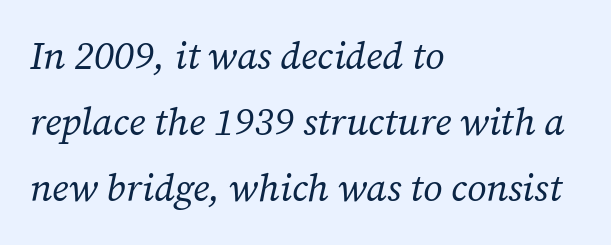
The image shows 38 px regular-weight serif type, italic (leaning right); set left-aligned, line spacing 1.74x, normal letter spacing, not underlined; low stroke contrast and a medium x-height.
